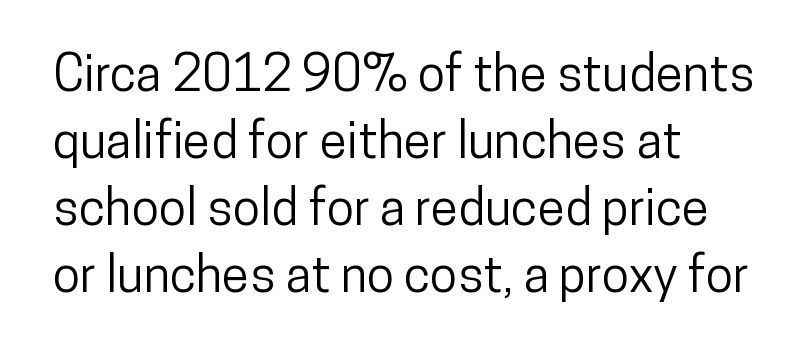
The image shows 50 px condensed sans-serif type, upright; set left-aligned, normal line spacing (1.34x), normal letter spacing, not underlined; low stroke contrast and a medium x-height.
